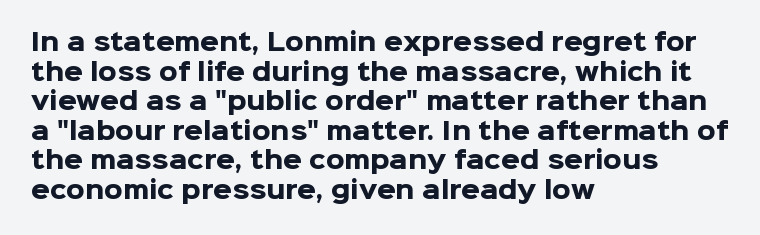
Nobody drew a line under any word here. The lettering stays uniformly vertical, giving the passage a roman look. Each word holds together tightly as a unit, with standard inter-letter gaps. A student would call this left alignment; a typographer would say flush left, rag right. Typographic density is high because the face is bold.
